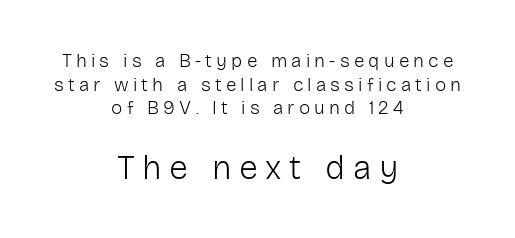
Character widths vary here, with narrow letters taking less room than wide ones. Caption: multi-line text, centered on the measure. Is the type heavy? It reads as light-to-regular instead. How are the letters spaced? Widely, with obvious added tracking. Size contrast runs from small at the top to large at the bottom. Letters rest on an invisible, unmarked baseline.
